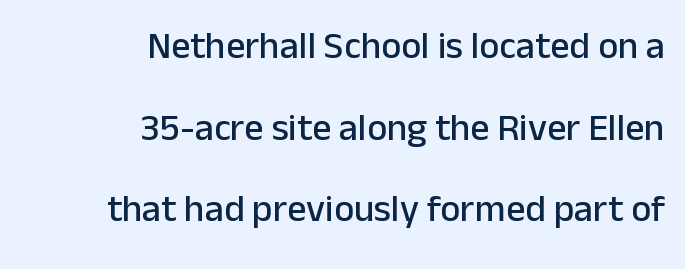
{"serif": "no", "italic": "no", "width": "normal", "stroke_contrast": "low", "x_height": "medium", "monospaced": "no", "underline": "no", "align": "right", "line_spacing": "loose", "line_spacing_ratio": 2.15, "letter_spacing": "normal", "letter_spacing_em": 0.0, "glyph_px": 38}
